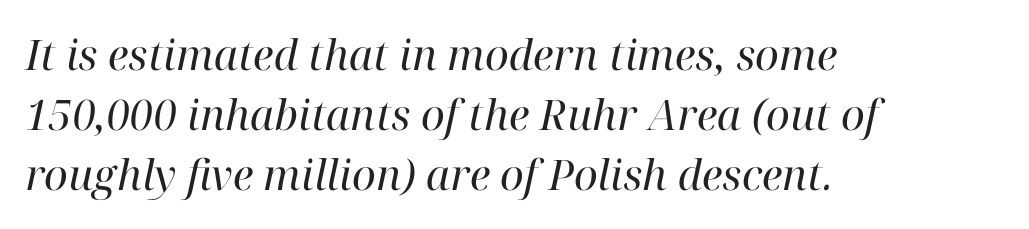
Letter spacing: default. The face used here is seriffed, in the tradition of book romans. These lines sit exactly where default settings would place them. Weight: regular or lighter.
